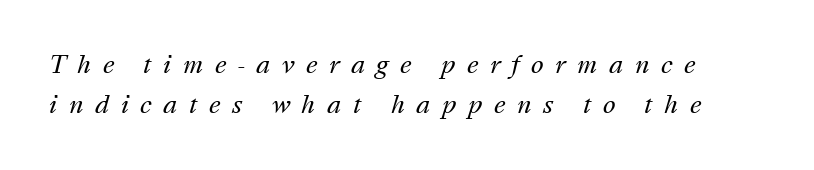
Q: Is the text bold? A: No.
Q: Is the text italic (slanted)? A: Yes, it leans right by about 16 degrees.
Q: Is the text underlined? A: No.
Q: Is the spacing between letters normal or unusually wide? A: Unusually wide.
Q: Is the spacing between lines tight, normal or loose? A: Normal.
